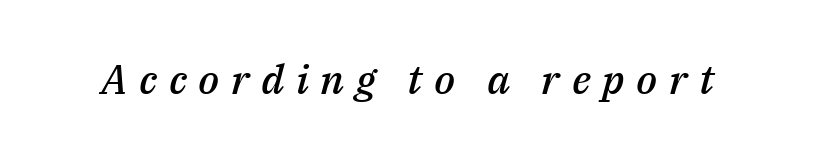
The image shows 41 px semibold type, italic (leaning right); set unusually wide letter spacing (+0.28 em), not underlined; medium stroke contrast and a medium x-height.
